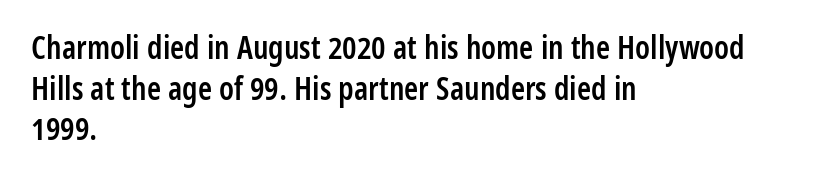
This rendering employs a face without finishing strokes, i.e., a sans-serif. Italic: no, the glyphs are upright roman. Words float on clear page, feet unadorned. Note the varied advance widths — an 'i' is clearly narrower than an 'm'.
